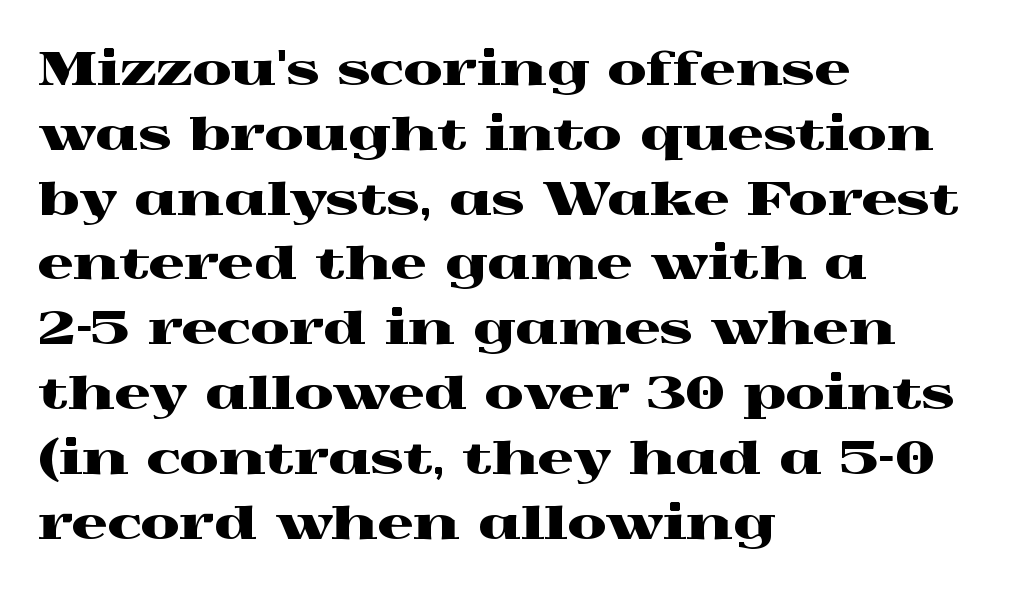
The image shows 45 px wide serif type, upright; set left-aligned, normal line spacing (1.44x), normal letter spacing, not underlined; a medium x-height.
